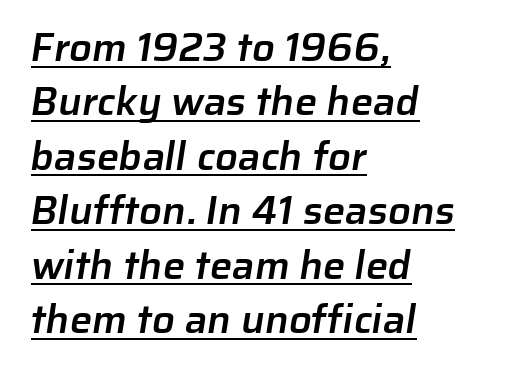
Q: Is the text bold? A: Semi-bold.
Q: Is the typeface a serif or a sans-serif typeface? A: Sans-serif.
Q: Is the text underlined? A: Yes.
Q: How is the paragraph aligned? A: Left-aligned.
Q: Is the spacing between letters normal or unusually wide? A: Normal.
Q: Is the spacing between lines tight, normal or loose? A: Normal.
Q: Width (condensed, normal, or wide)? A: Normal.
Q: Stroke contrast? A: Low.
Q: x-height? A: Medium.
Q: Monospaced? A: No.
